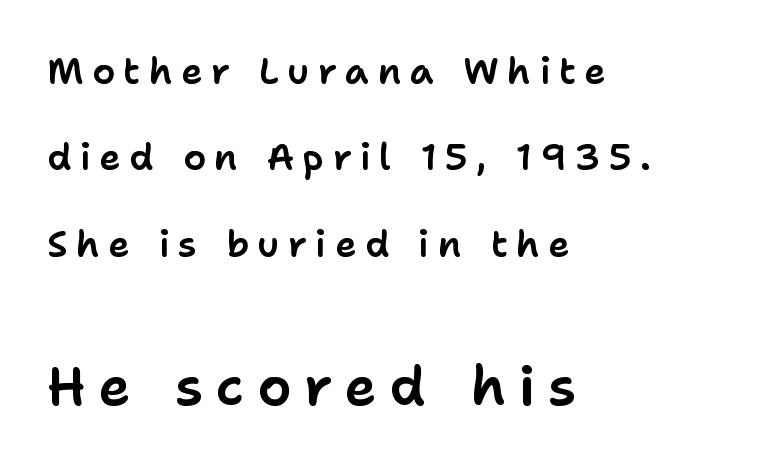
{"serif": "no", "italic": "no", "width": "normal", "stroke_contrast": "low", "x_height": "medium", "monospaced": "no", "underline": "no", "align": "left", "line_spacing": "loose", "line_spacing_ratio": 2.4, "letter_spacing": "wide", "letter_spacing_em": 0.24, "larger_block": "second", "size_ratio": 1.5, "glyph_px": 54}
